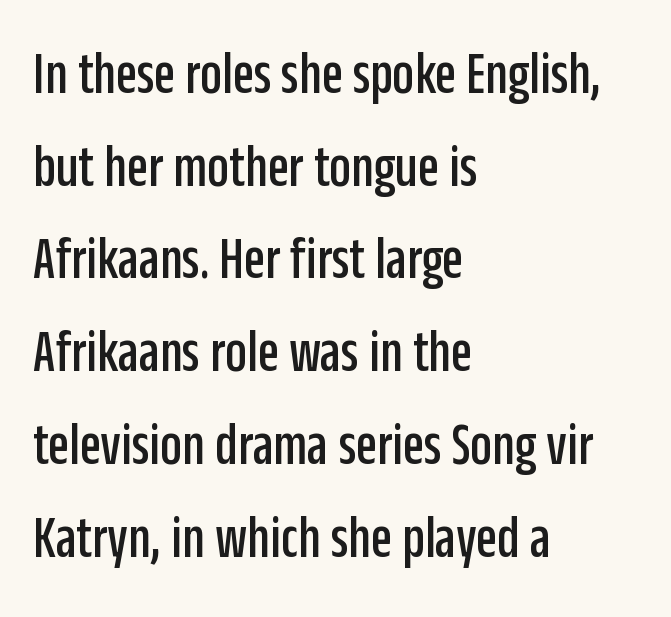
The image shows 61 px condensed sans-serif type, upright; set left-aligned, normal line spacing (1.52x), normal letter spacing, not underlined; low stroke contrast and a large x-height.
